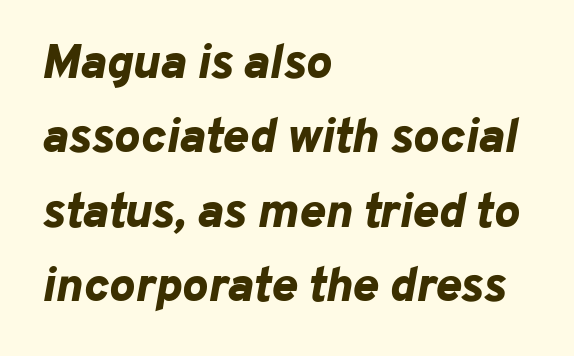
Line starts are locked; line ends wander. These lines are rendered in a variable-pitch font. Each row of text sits above clean, open space. What weight is shown? A full bold with thick strokes. The lettering tilts uniformly, giving the passage an italic look.
